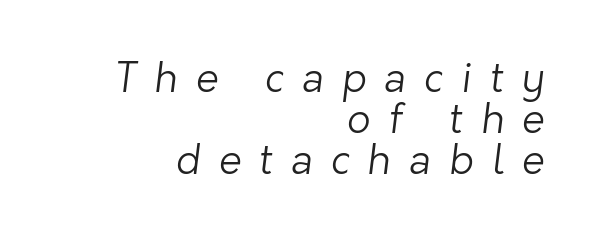
The image shows 41 px light sans-serif type; set right-aligned, tight line spacing (1.0x), unusually wide letter spacing (+0.44 em), not underlined; low stroke contrast and a medium x-height.
